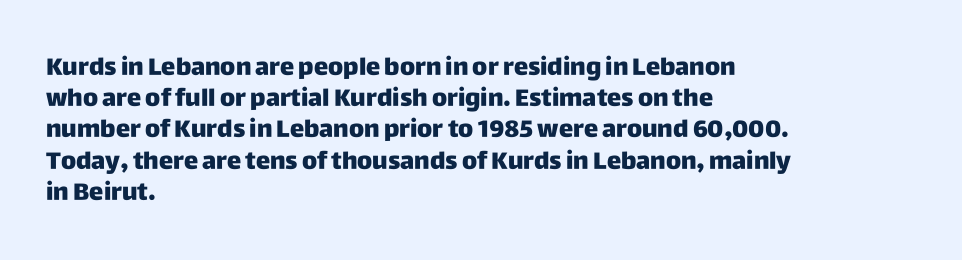
{"italic": "no", "bold": "yes", "underline": "no", "align": "left", "line_spacing": "normal", "line_spacing_ratio": 1.3, "letter_spacing": "normal", "letter_spacing_em": 0.0, "glyph_px": 24}
